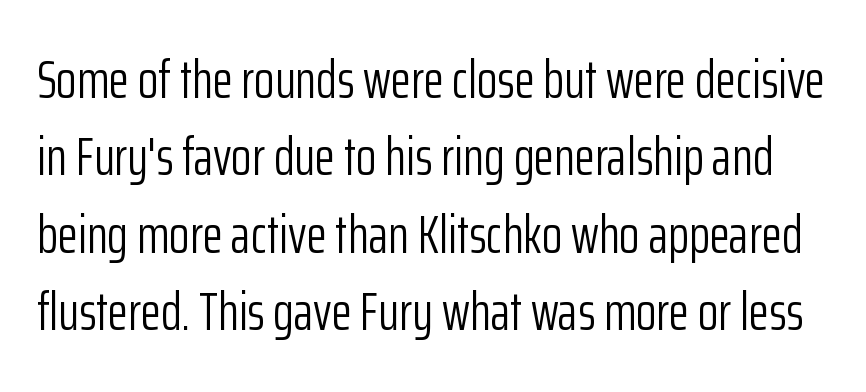
Q: Is the text bold? A: No.
Q: Is the text italic (slanted)? A: No, it is upright.
Q: Is the typeface a serif or a sans-serif typeface? A: Sans-serif.
Q: Is the text underlined? A: No.
Q: Is the spacing between letters normal or unusually wide? A: Normal.
Q: Is the spacing between lines tight, normal or loose? A: Normal.
Q: Width (condensed, normal, or wide)? A: Condensed.
Q: Stroke contrast? A: Low.
Q: x-height? A: Medium.
Q: Monospaced? A: No.
